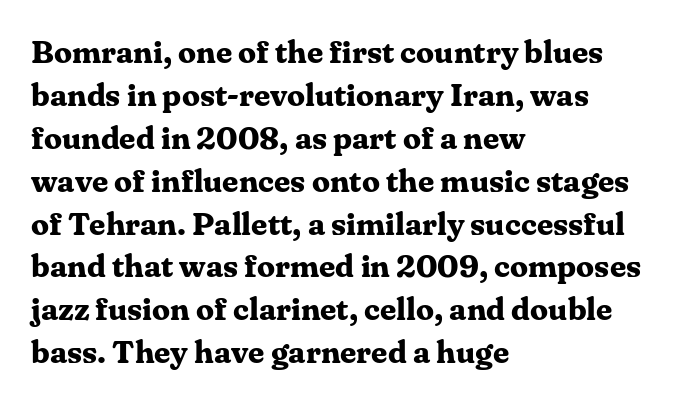
The image shows 32 px bold serif type, upright; set left-aligned, normal line spacing (1.34x), normal letter spacing, not underlined; medium stroke contrast and a medium x-height.
